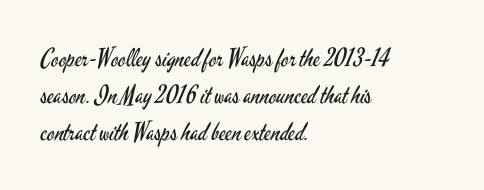
A typesetter would call this leading conventional body-copy spacing. Descender tails drop into unmarked territory. Visually the block forms a straight wall on the left and a jagged coastline on the right.
